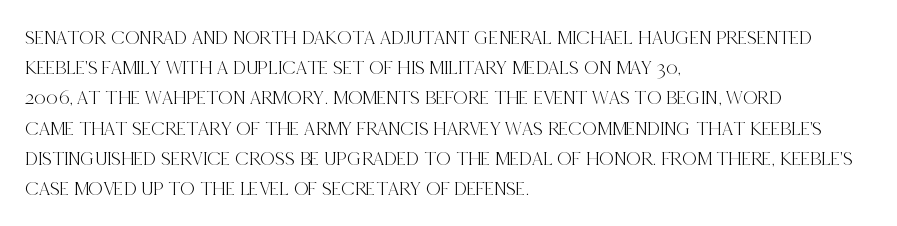
Words float on clear page, feet unadorned. Quick note: not italic, upright. Is there much room between lines? A standard amount, neither cramped nor airy. This sample is left-justified, so line endings fall wherever the words run out. Between one letter and the next there's only the usual sliver of space.
